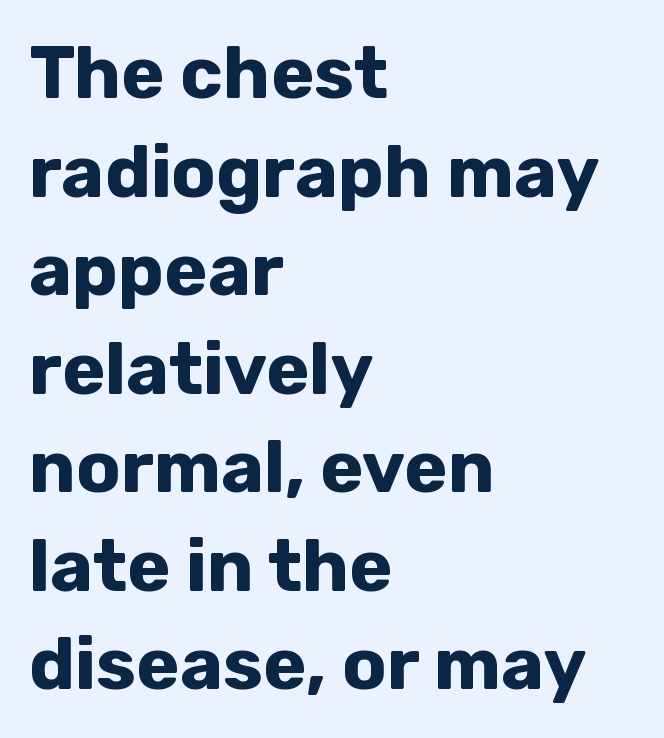
Q: Is the text bold? A: Yes.
Q: Is the text italic (slanted)? A: No, it is upright.
Q: Is the typeface a serif or a sans-serif typeface? A: Sans-serif.
Q: Is the text underlined? A: No.
Q: How is the paragraph aligned? A: Left-aligned.
Q: Is the spacing between letters normal or unusually wide? A: Normal.
Q: Is the spacing between lines tight, normal or loose? A: Normal.
Q: Width (condensed, normal, or wide)? A: Normal.
Q: Stroke contrast? A: Low.
Q: x-height? A: Medium.
Q: Monospaced? A: No.
